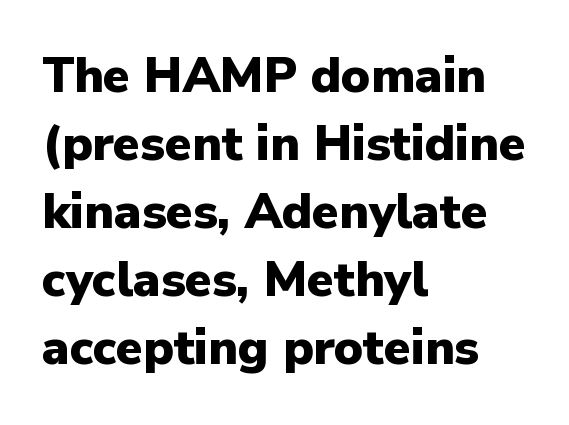
Type without underlining. Where is the straight margin? On the left. You'd pick this weight for a headline — it's a proper bold. Quick note: interline space is typical.
